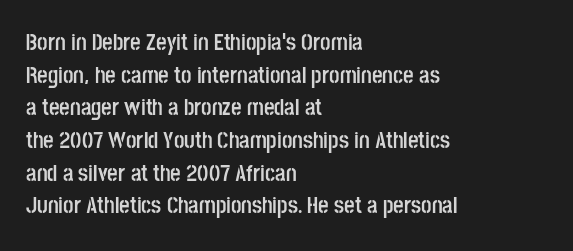
The image shows 23 px bold type, upright; set left-aligned, normal line spacing (1.42x), normal letter spacing, not underlined.
